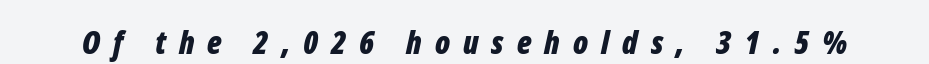
Q: Is the text bold? A: Yes.
Q: Is the text italic (slanted)? A: Yes, it leans right by about 12 degrees.
Q: Is the text underlined? A: No.
Q: Is the spacing between letters normal or unusually wide? A: Unusually wide.
Q: Width (condensed, normal, or wide)? A: Condensed.
Q: Stroke contrast? A: Low.
Q: x-height? A: Medium.
Q: Monospaced? A: No.
